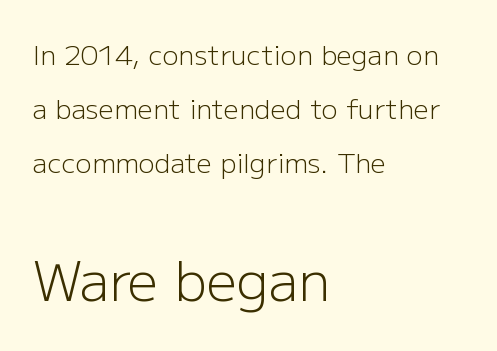
Q: Is the text bold? A: No.
Q: Is the text italic (slanted)? A: No, it is upright.
Q: Is the typeface a serif or a sans-serif typeface? A: Sans-serif.
Q: Is the text underlined? A: No.
Q: How is the paragraph aligned? A: Left-aligned.
Q: Is the spacing between letters normal or unusually wide? A: Normal.
Q: Is the spacing between lines tight, normal or loose? A: Loose.
Q: Which block of text is set in a larger size, the first (top) or the second (bottom)? A: The second (bottom) one.
Q: Width (condensed, normal, or wide)? A: Normal.
Q: Stroke contrast? A: Low.
Q: x-height? A: Medium.
Q: Monospaced? A: No.
